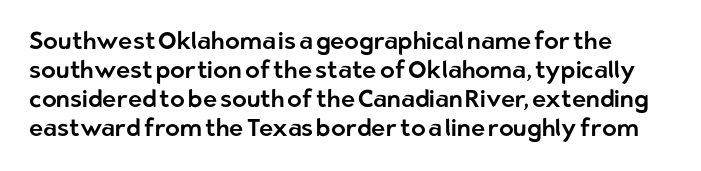
{"italic": "no", "underline": "no", "line_spacing_ratio": 1.21, "letter_spacing": "normal", "letter_spacing_em": 0.0, "glyph_px": 24}
